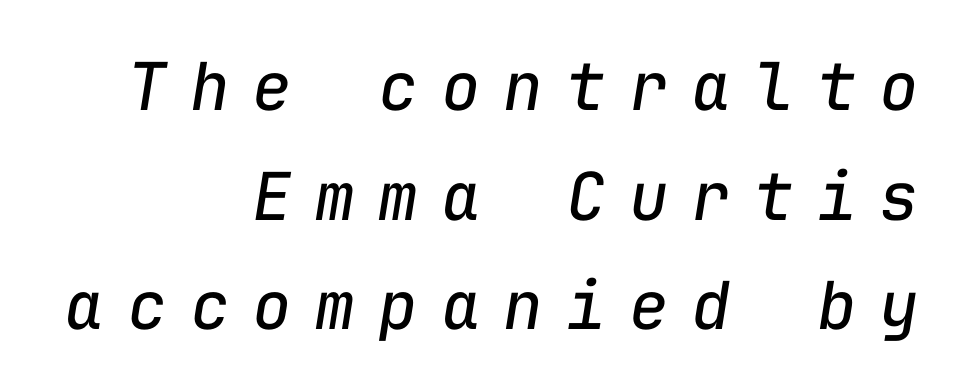
The image shows 66 px regular-weight type, italic (leaning right), monospaced; set right-aligned, normal line spacing (1.66x), unusually wide letter spacing (+0.35 em), not underlined; low stroke contrast and a medium x-height.
